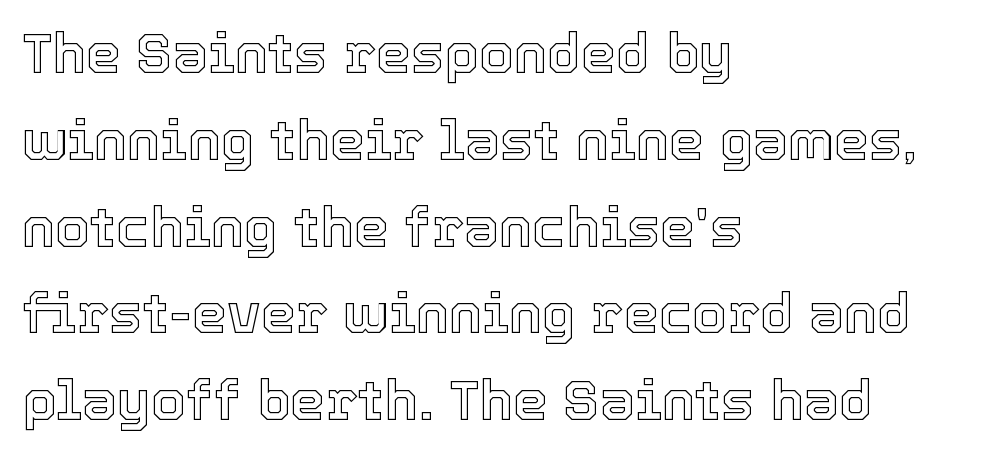
{"italic": "no", "width": "normal", "x_height": "medium", "monospaced": "no", "underline": "no", "align": "left", "line_spacing": "normal", "line_spacing_ratio": 1.55, "letter_spacing": "normal", "letter_spacing_em": 0.0, "glyph_px": 56}
